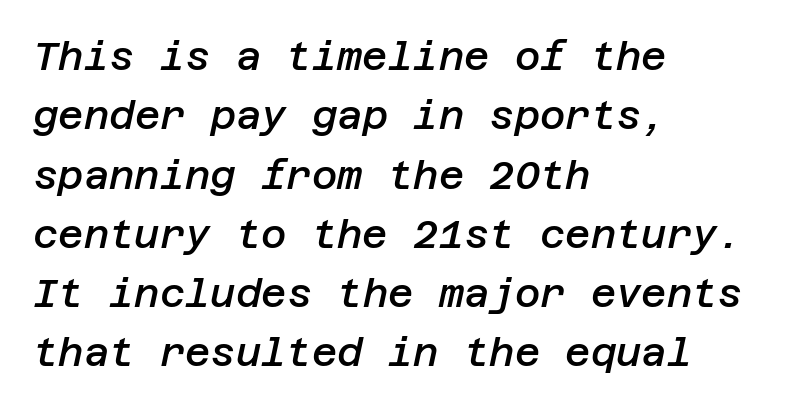
{"italic": "yes", "lean": "right", "slant_degrees": 12, "bold": "semi", "weight": "semibold", "width": "normal", "stroke_contrast": "low", "x_height": "large", "underline": "no", "align": "left", "line_spacing": "normal", "line_spacing_ratio": 1.52, "letter_spacing": "normal", "letter_spacing_em": 0.0, "glyph_px": 39}
